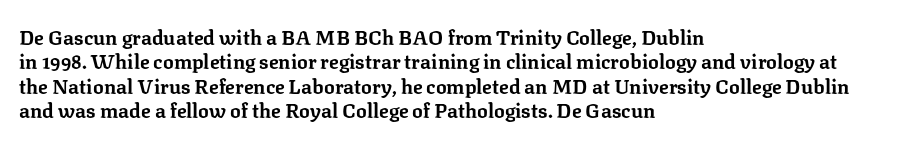
In terms of weight, the rendering is a true, heavy bold. In CSS terms this would be text-align: left. This rendering leaves character spacing at its baseline value. Honestly, there is no underline to notice here at all. The typography opts for an upright posture over an oblique one.
